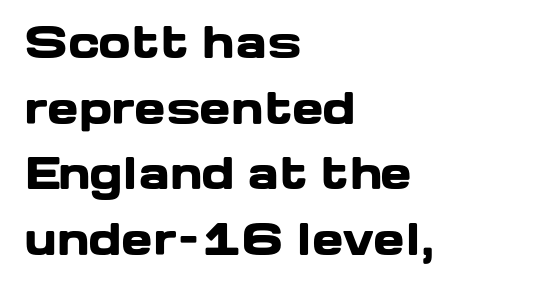
The image shows 42 px heavy, wide sans-serif type, upright; set left-aligned, normal line spacing (1.56x), normal letter spacing, not underlined; low stroke contrast and a medium x-height.
